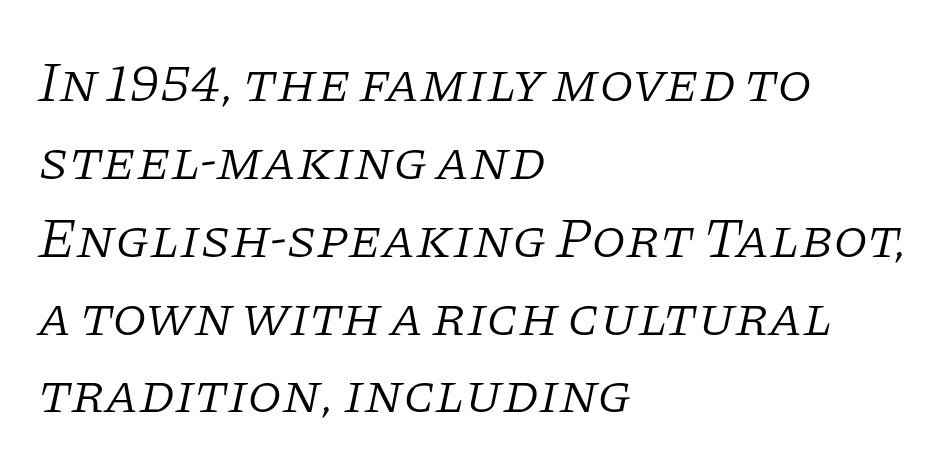
The image shows 56 px light serif type, italic (leaning right); set left-aligned, normal line spacing (1.39x), normal letter spacing, not underlined; low stroke contrast and a large x-height.
